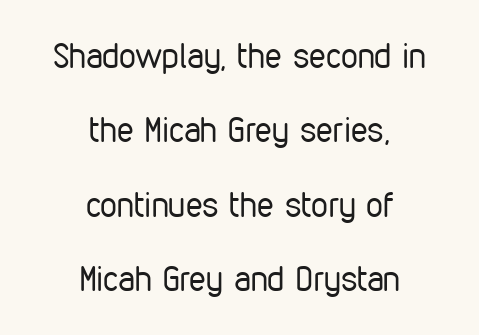
{"serif": "no", "italic": "no", "bold": "no", "weight": "regular", "width": "condensed", "stroke_contrast": "low", "x_height": "medium", "monospaced": "no", "underline": "no", "align": "center", "line_spacing": "loose", "line_spacing_ratio": 2.19, "letter_spacing": "normal", "letter_spacing_em": 0.0, "glyph_px": 34}
